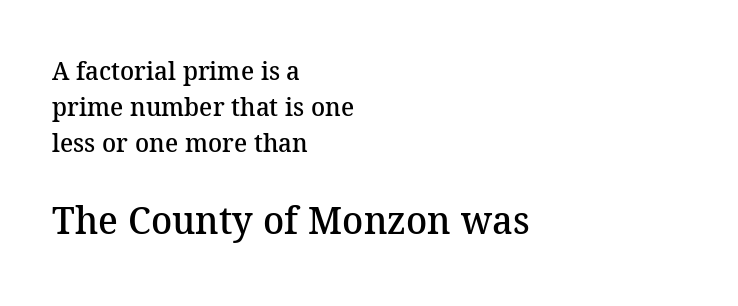
The lines in this sample share a left origin and differ only in where they stop. Bare-footed words on every line. Interline gaps are of average width in this sample. Bold? Not quite — semibold, heavier than regular but stopping short. The characters display serif detailing at their extremities.
